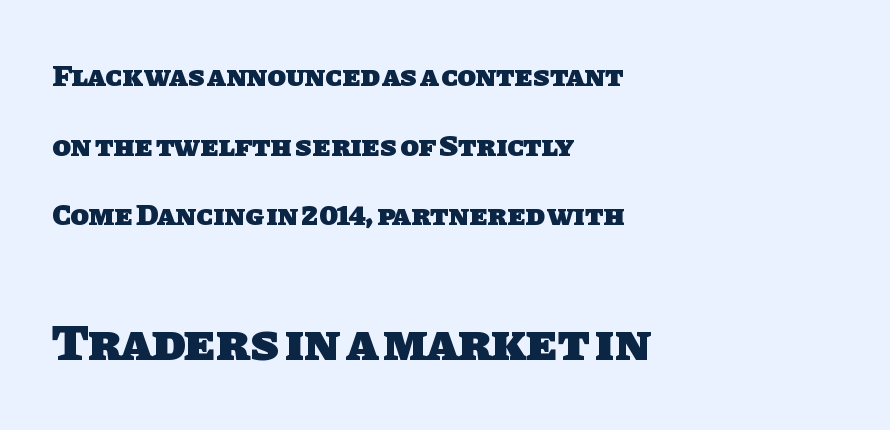
{"serif": "no", "bold": "yes", "weight": "heavy", "width": "normal", "stroke_contrast": "low", "x_height": "large", "monospaced": "no", "underline": "no", "align": "left", "line_spacing": "loose", "line_spacing_ratio": 2.32, "letter_spacing": "normal", "letter_spacing_em": 0.0, "larger_block": "second", "size_ratio": 1.73, "glyph_px": 52}
